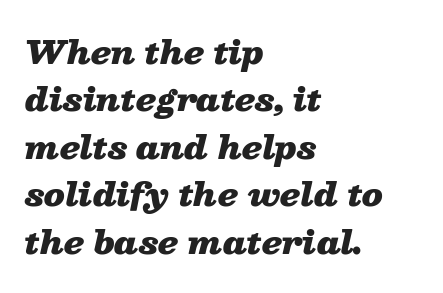
Q: Is the text bold? A: Yes.
Q: Is the text italic (slanted)? A: Yes, it leans right by about 13 degrees.
Q: Is the text underlined? A: No.
Q: How is the paragraph aligned? A: Left-aligned.
Q: Is the spacing between letters normal or unusually wide? A: Normal.
Q: Is the spacing between lines tight, normal or loose? A: Normal.
Q: Width (condensed, normal, or wide)? A: Wide.
Q: Stroke contrast? A: Low.
Q: x-height? A: Medium.
Q: Monospaced? A: No.
